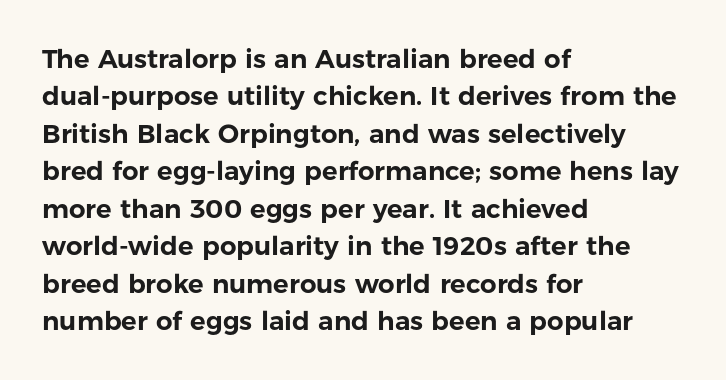
{"italic": "no", "underline": "no", "align": "left", "line_spacing": "normal", "line_spacing_ratio": 1.44, "letter_spacing": "normal", "letter_spacing_em": 0.0, "glyph_px": 26}
